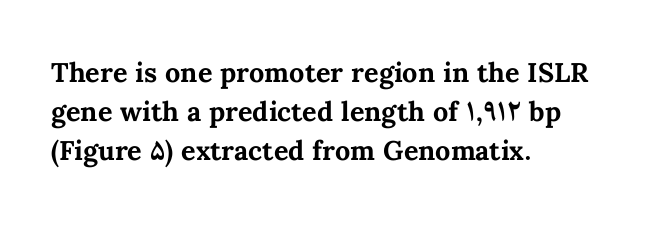
The image shows 27 px bold type, upright; set left-aligned, normal line spacing (1.45x), normal letter spacing, not underlined.
